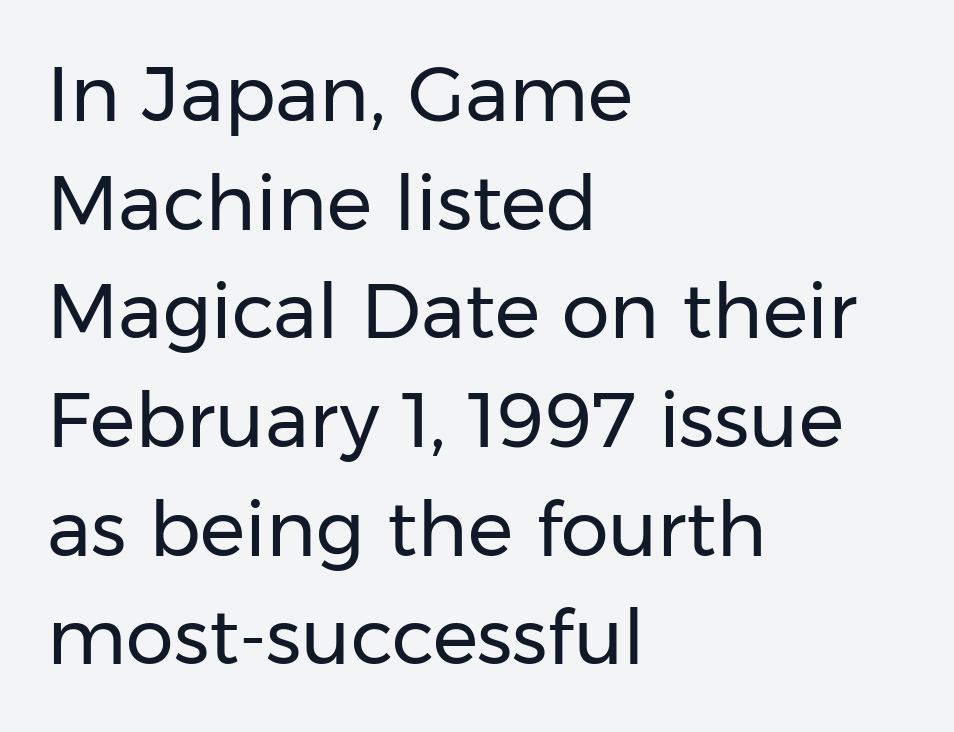
Q: Is the text bold? A: No.
Q: Is the text italic (slanted)? A: No, it is upright.
Q: Is the typeface a serif or a sans-serif typeface? A: Sans-serif.
Q: Is the text underlined? A: No.
Q: How is the paragraph aligned? A: Left-aligned.
Q: Is the spacing between letters normal or unusually wide? A: Normal.
Q: Is the spacing between lines tight, normal or loose? A: Normal.
Q: Width (condensed, normal, or wide)? A: Normal.
Q: Stroke contrast? A: Low.
Q: x-height? A: Medium.
Q: Monospaced? A: No.
